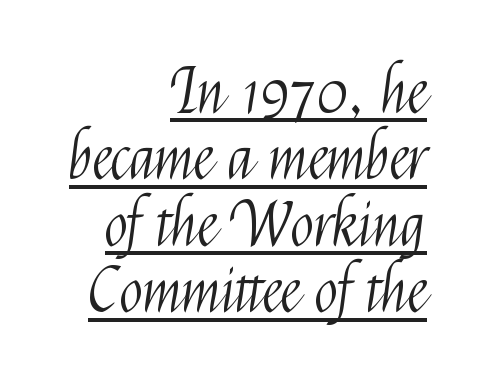
Q: Is the text bold? A: No.
Q: Is the text italic (slanted)? A: Yes.
Q: Is the typeface a serif or a sans-serif typeface? A: Sans-serif.
Q: Is the text underlined? A: Yes.
Q: How is the paragraph aligned? A: Right-aligned.
Q: Is the spacing between letters normal or unusually wide? A: Normal.
Q: Is the spacing between lines tight, normal or loose? A: Tight.
Q: Width (condensed, normal, or wide)? A: Condensed.
Q: Stroke contrast? A: Medium.
Q: x-height? A: Medium.
Q: Monospaced? A: No.
